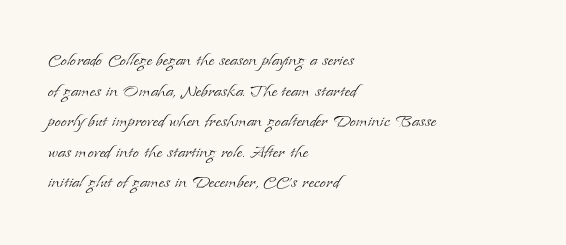
Here the glyphs are tracked normally, forming tight word shapes. This sample keeps an unexceptional amount of space between lines. Each stroke keeps to a modest, everyday thickness or less. This rendering uses left alignment, leaving the right contour irregular. Descenders are the only things crossing below the line.
